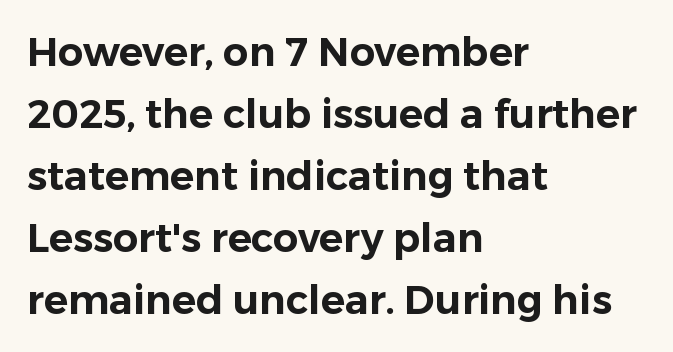
The font family rendered here belongs to the sans-serif group. Do the characters align in a grid? No, the font is proportional. The lines in this sample share a left origin and differ only in where they stop. These lines keep a tight, regular rhythm from letter to letter. Nope, not italic — everything's standing straight.
